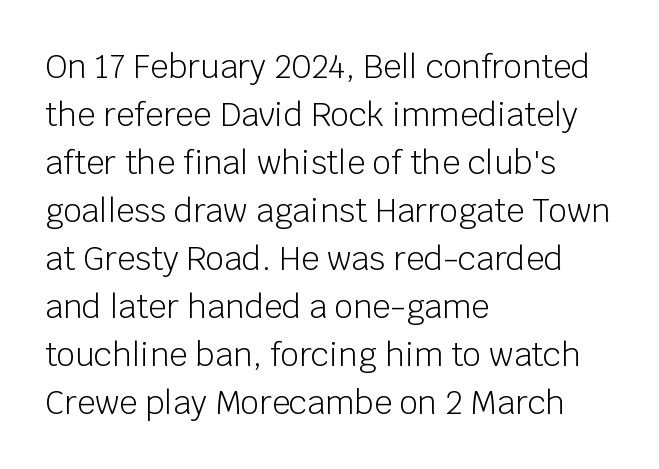
Stems here are at most as thick as an everyday book face. Compared with typical paragraphs, the rows here are spaced about the same. The passage shown is not underscored anywhere. The setting favours the left margin, as ordinary paragraphs usually do. The font's upright variant was chosen for this text. Font category for this specimen: sans-serif.
